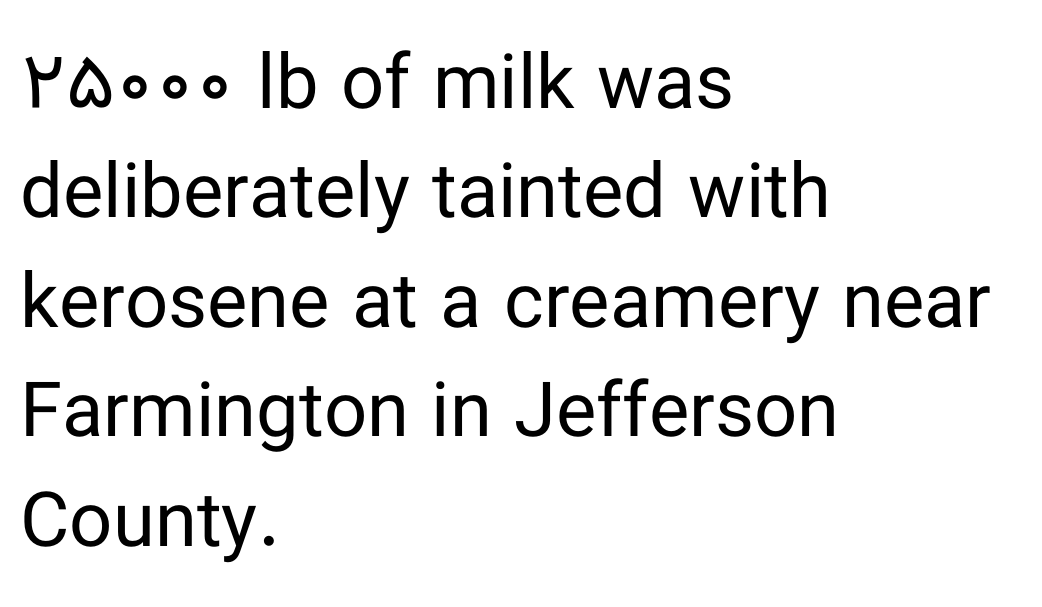
{"serif": "no", "italic": "no", "bold": "no", "weight": "regular", "width": "normal", "stroke_contrast": "low", "x_height": "medium", "monospaced": "no", "underline": "no", "align": "left", "line_spacing": "normal", "line_spacing_ratio": 1.44, "letter_spacing": "normal", "letter_spacing_em": 0.0, "glyph_px": 76}
